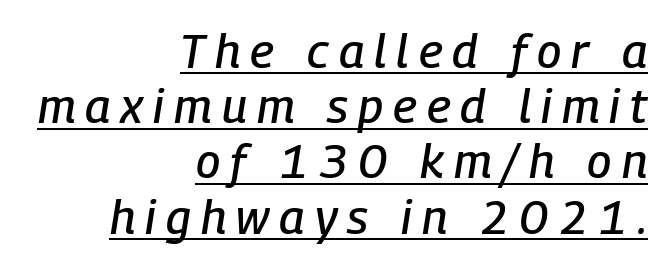
Q: Is the text italic (slanted)? A: Yes, it leans right by about 9 degrees.
Q: Is the text underlined? A: Yes.
Q: How is the paragraph aligned? A: Right-aligned.
Q: Is the spacing between letters normal or unusually wide? A: Unusually wide.
Q: Is the spacing between lines tight, normal or loose? A: Tight.
Q: Width (condensed, normal, or wide)? A: Condensed.
Q: Stroke contrast? A: Low.
Q: x-height? A: Medium.
Q: Monospaced? A: No.
